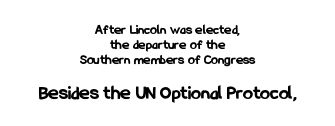
The image shows 20 px bold type, upright; set centered, tight line spacing (1.08x), normal letter spacing, not underlined; the second (bottom) block is 1.43x larger.
